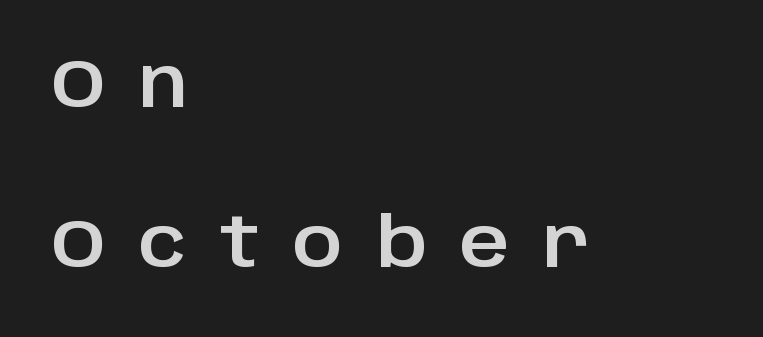
A typesetter would call this proportional, since set widths differ per character. This rendering widens character spacing well past its baseline value. Vertical strokes here are truly vertical. Interline gaps are noticeably wide in this sample.
